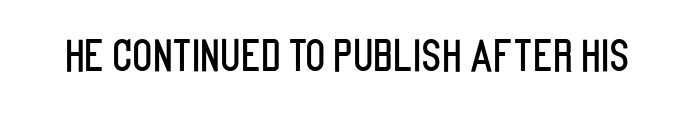
Descenders are the only things crossing below the line. Unlike italic type, these characters show no tilt at all. Is this a fixed-width face? No — the glyphs have proportional, varying widths. This is sans-serif lettering, the kind often seen on screens and signage. No extra tracking has been applied to these lines.
